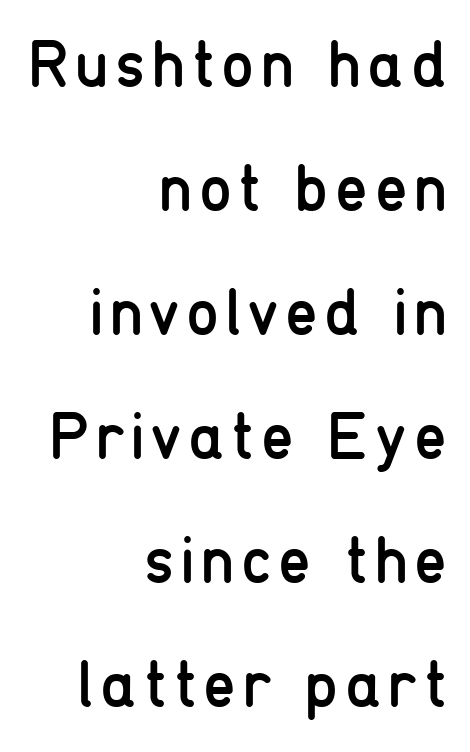
{"serif": "no", "italic": "no", "bold": "no", "weight": "regular", "width": "condensed", "stroke_contrast": "low", "x_height": "medium", "monospaced": "no", "underline": "no", "align": "right", "line_spacing_ratio": 1.88, "glyph_px": 66}
